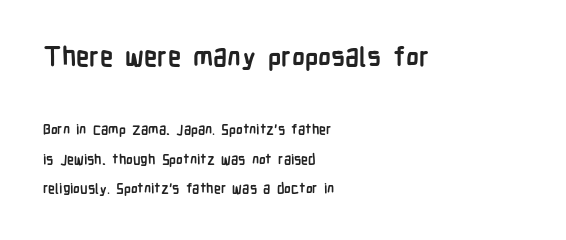
The image shows 27 px bold type, upright; set left-aligned, loose line spacing (2.12x), normal letter spacing, not underlined; the first (top) block is 1.93x larger.
